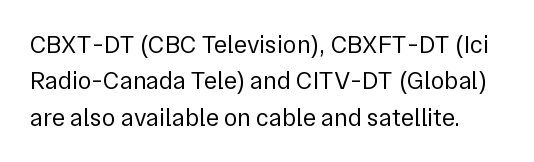
{"italic": "no", "bold": "no", "underline": "no", "line_spacing": "normal", "line_spacing_ratio": 1.46, "letter_spacing": "normal", "letter_spacing_em": 0.0, "glyph_px": 25}
